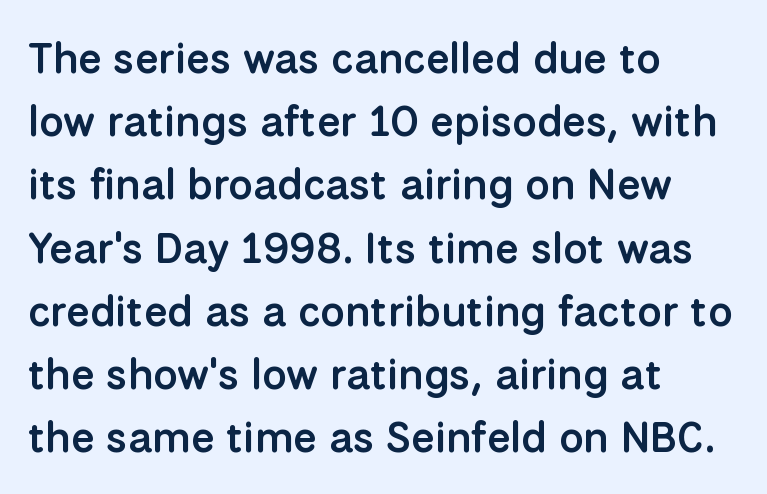
The image shows 43 px semibold sans-serif type, upright; set left-aligned, normal line spacing (1.47x), normal letter spacing, not underlined; low stroke contrast and a medium x-height.
